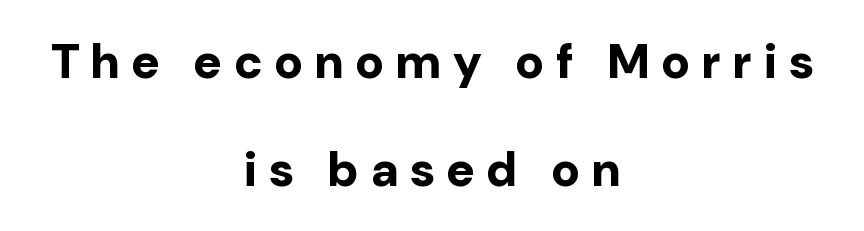
Compared with typical paragraphs, the rows here are farther apart. This rendering widens character spacing well past its baseline value. The strokes are fattened all the way to bold. You can tell it's not italic because the verticals are truly vertical. The letters advance in unequal steps, a hallmark of proportional type.
